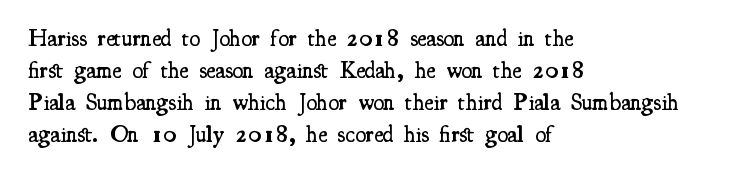
{"italic": "no", "bold": "semi", "underline": "no", "align": "left", "line_spacing": "normal", "line_spacing_ratio": 1.34, "letter_spacing": "normal", "letter_spacing_em": 0.0, "glyph_px": 24}
